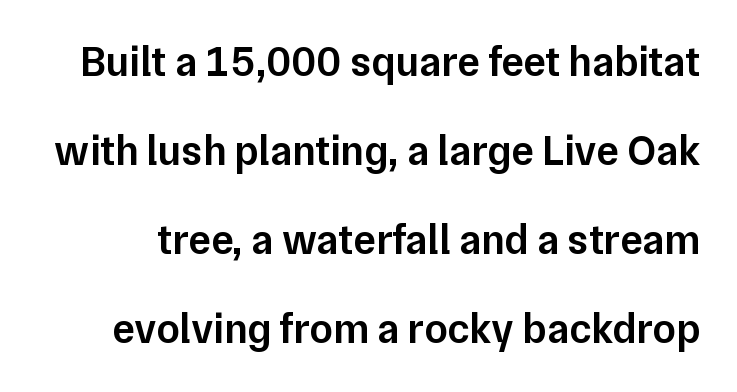
{"serif": "no", "italic": "no", "bold": "semi", "weight": "semibold", "width": "normal", "stroke_contrast": "low", "x_height": "medium", "monospaced": "no", "underline": "no", "line_spacing": "loose", "line_spacing_ratio": 2.12, "letter_spacing": "normal", "letter_spacing_em": 0.0, "glyph_px": 42}
